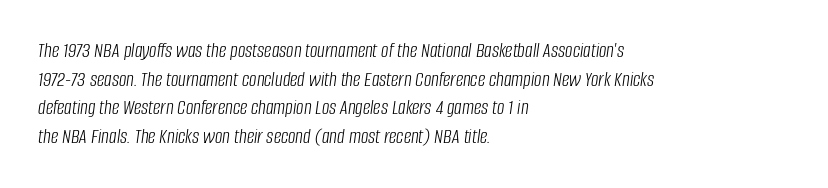
{"italic": "yes", "lean": "right", "slant_degrees": 8, "bold": "no", "underline": "no", "align": "left", "line_spacing": "normal", "line_spacing_ratio": 1.36, "letter_spacing": "normal", "letter_spacing_em": 0.0, "glyph_px": 21}
